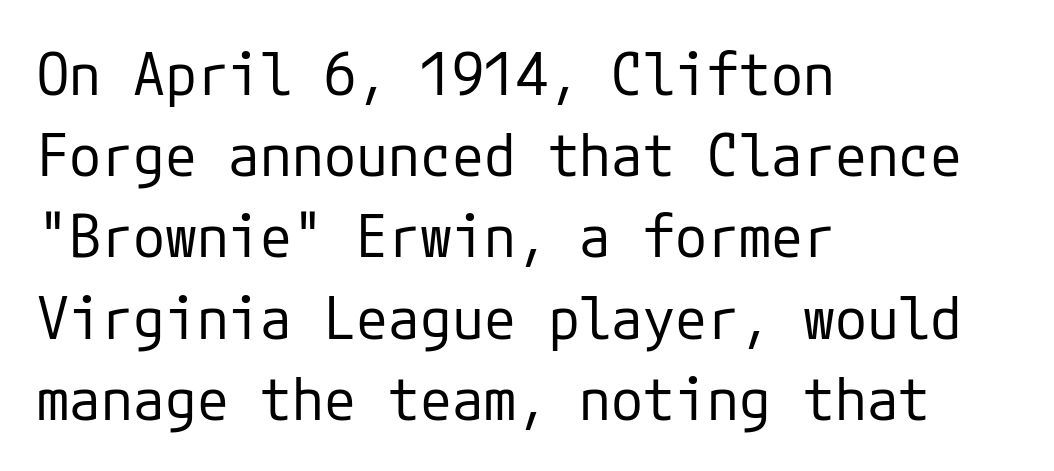
Q: Is the text bold? A: No.
Q: Is the text italic (slanted)? A: No, it is upright.
Q: Is the typeface a serif or a sans-serif typeface? A: Sans-serif.
Q: Is the text underlined? A: No.
Q: How is the paragraph aligned? A: Left-aligned.
Q: Is the spacing between letters normal or unusually wide? A: Normal.
Q: Is the spacing between lines tight, normal or loose? A: Normal.
Q: Width (condensed, normal, or wide)? A: Normal.
Q: Stroke contrast? A: Low.
Q: x-height? A: Medium.
